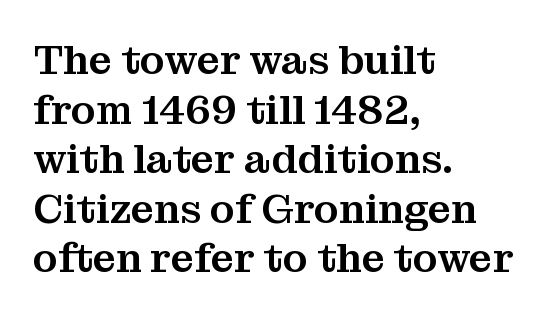
Q: Is the text italic (slanted)? A: No, it is upright.
Q: Is the typeface a serif or a sans-serif typeface? A: Serif.
Q: Is the text underlined? A: No.
Q: How is the paragraph aligned? A: Left-aligned.
Q: Is the spacing between letters normal or unusually wide? A: Normal.
Q: Width (condensed, normal, or wide)? A: Normal.
Q: Stroke contrast? A: Medium.
Q: x-height? A: Medium.
Q: Monospaced? A: No.
